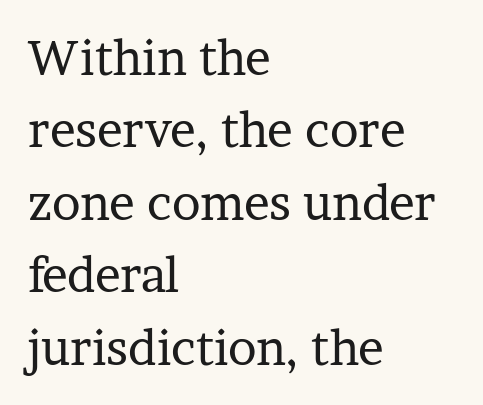
{"serif": "yes", "italic": "no", "bold": "no", "weight": "regular", "width": "normal", "stroke_contrast": "low", "x_height": "medium", "monospaced": "no", "underline": "no", "align": "left", "line_spacing": "normal", "line_spacing_ratio": 1.51, "letter_spacing": "normal", "letter_spacing_em": 0.0, "glyph_px": 48}
